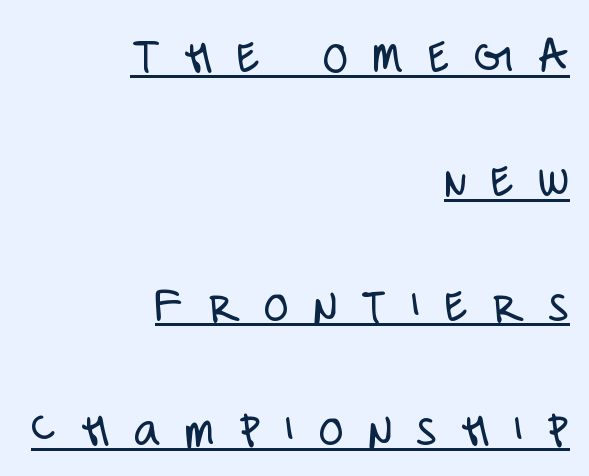
The typography opts for an upright posture over an oblique one. The passage shown is typed in a proportional face where columns would drift. Glyph-to-glyph distance is far greater than everyday printed text. In CSS terms this would be text-align: right. Has an underline been added? It has. The lines are spread far apart with generous leading.
